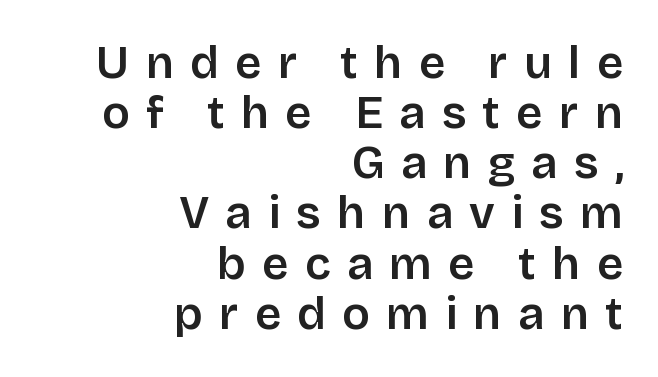
The image shows 46 px semibold sans-serif type, upright; set right-aligned, tight line spacing (1.09x), unusually wide letter spacing (+0.35 em), not underlined; low stroke contrast and a large x-height.
